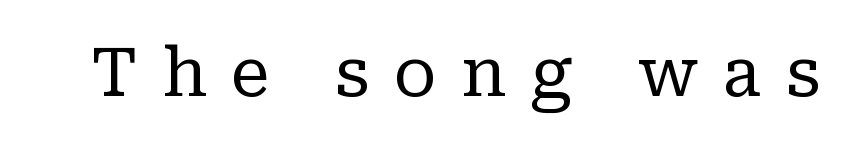
{"serif": "yes", "italic": "no", "bold": "no", "weight": "regular", "width": "normal", "stroke_contrast": "low", "x_height": "medium", "monospaced": "no", "underline": "no", "letter_spacing": "wide", "letter_spacing_em": 0.36, "glyph_px": 67}
